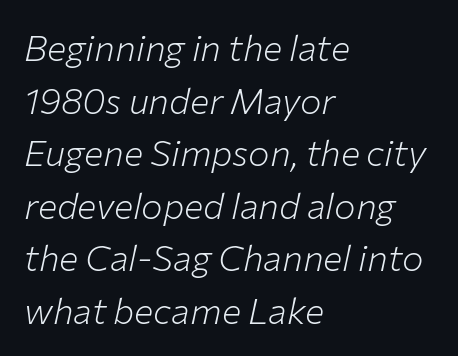
Leading: standard. Vertical stems look standard width or narrower in stroke. Has an underline been added? It has not. Is the block centered? No — it sits flush against the left margin. Characters follow at the spacing the type designer built in.
